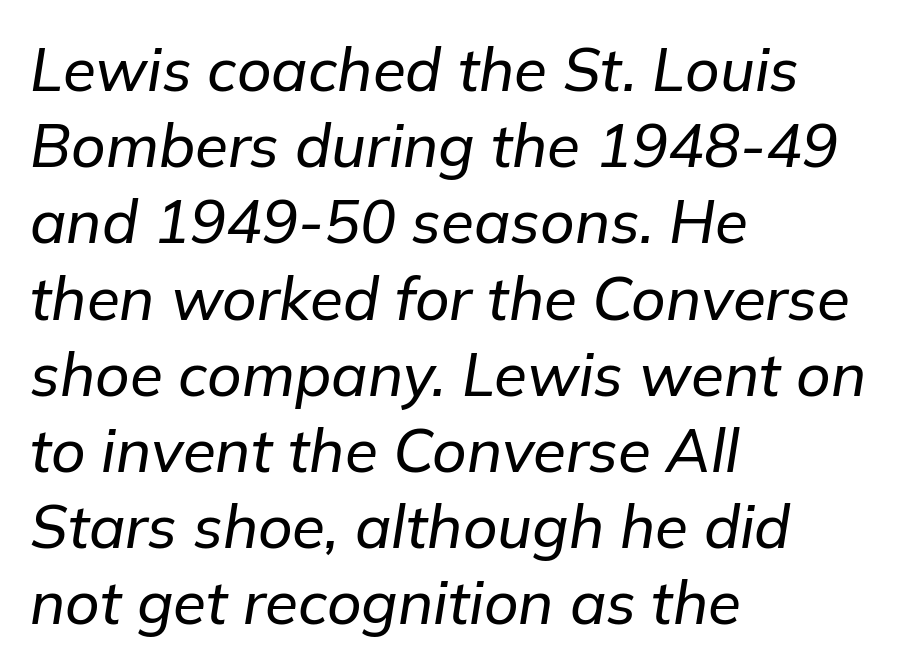
Rule under the text: the space is simply empty. All the whitespace from short lines collects on the right. Vertically, the passage feels balanced, rows spaced as you'd expect. It's the slanting kind of type. The passage shown is typed in a proportional face where columns would drift.
